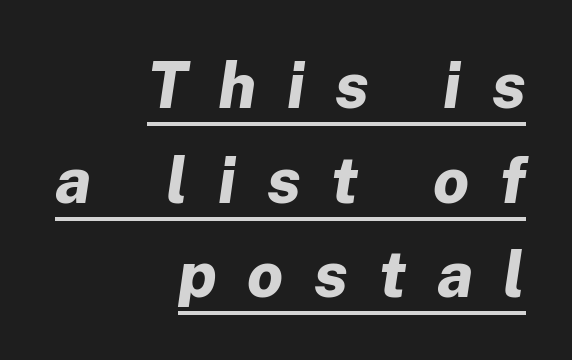
{"italic": "yes", "lean": "right", "slant_degrees": 8, "bold": "yes", "weight": "bold", "width": "normal", "stroke_contrast": "low", "x_height": "medium", "monospaced": "no", "underline": "yes", "align": "right", "line_spacing": "normal", "line_spacing_ratio": 1.48, "letter_spacing": "wide", "letter_spacing_em": 0.48, "glyph_px": 64}
